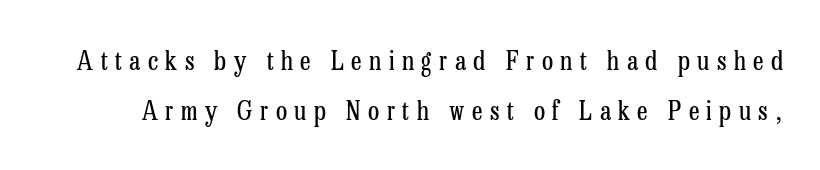
The image shows 26 px text type, upright; set loose line spacing (1.93x), unusually wide letter spacing (+0.29 em), not underlined.
